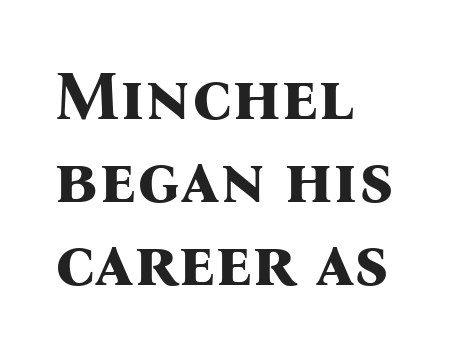
The image shows 69 px bold serif type, upright; set left-aligned, line spacing 1.2x, normal letter spacing, not underlined; medium stroke contrast and a medium x-height.
